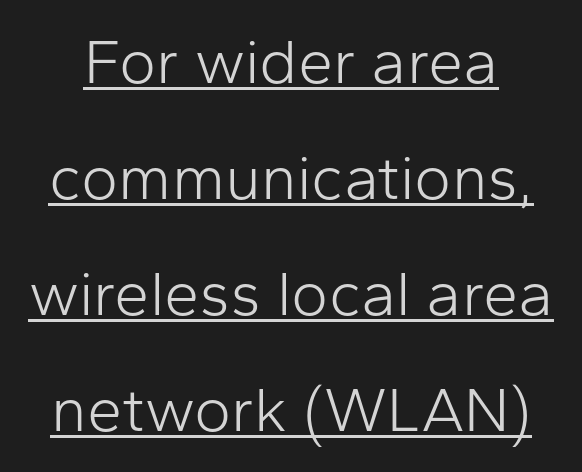
The image shows 63 px light sans-serif type, upright; set line spacing 1.84x, normal letter spacing, underlined; low stroke contrast and a medium x-height.
